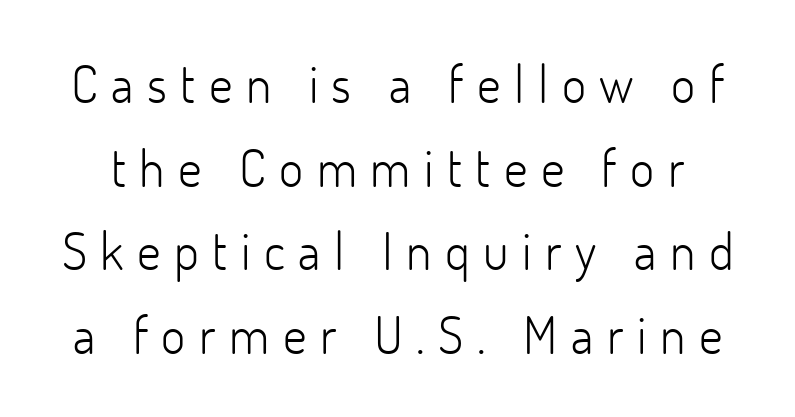
Q: Is the text bold? A: No.
Q: Is the text italic (slanted)? A: No, it is upright.
Q: Is the typeface a serif or a sans-serif typeface? A: Sans-serif.
Q: Is the text underlined? A: No.
Q: Is the spacing between letters normal or unusually wide? A: Unusually wide.
Q: Is the spacing between lines tight, normal or loose? A: Normal.
Q: Width (condensed, normal, or wide)? A: Normal.
Q: Stroke contrast? A: Low.
Q: x-height? A: Small.
Q: Monospaced? A: No.
